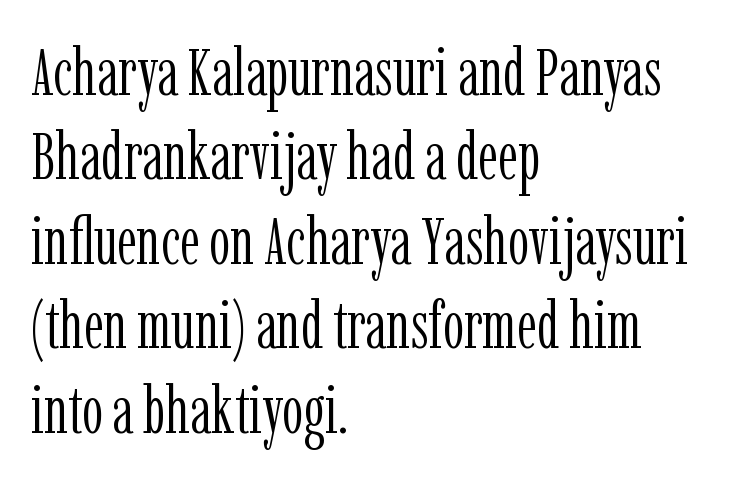
Upright lettering throughout. Successive baselines arrive at the customary interval. This rendering uses left alignment, leaving the right contour irregular. Quick note: underline off.
